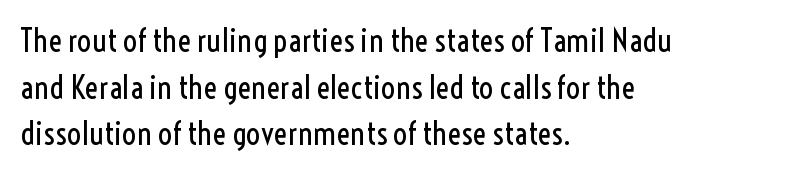
Q: Is the text bold? A: No.
Q: Is the text italic (slanted)? A: No, it is upright.
Q: Is the typeface a serif or a sans-serif typeface? A: Sans-serif.
Q: Is the text underlined? A: No.
Q: How is the paragraph aligned? A: Left-aligned.
Q: Is the spacing between letters normal or unusually wide? A: Normal.
Q: Is the spacing between lines tight, normal or loose? A: Normal.
Q: Width (condensed, normal, or wide)? A: Condensed.
Q: x-height? A: Medium.
Q: Monospaced? A: No.
